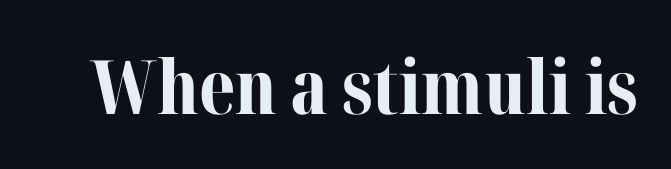
{"serif": "yes", "italic": "no", "bold": "yes", "weight": "bold", "width": "normal", "stroke_contrast": "medium", "x_height": "medium", "monospaced": "no", "underline": "no", "letter_spacing": "normal", "letter_spacing_em": 0.0, "glyph_px": 75}
